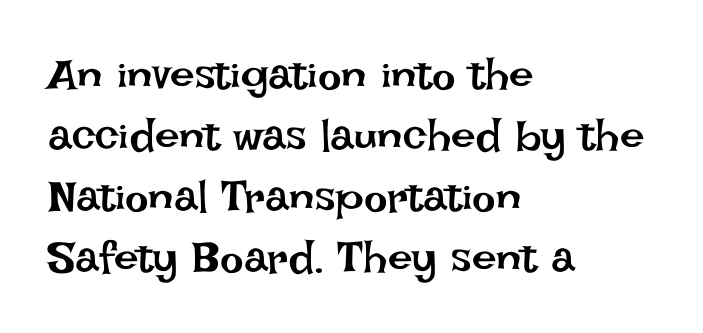
The image shows 44 px regular-weight type, upright; set left-aligned, normal line spacing (1.39x), normal letter spacing, not underlined; low stroke contrast and a large x-height.
